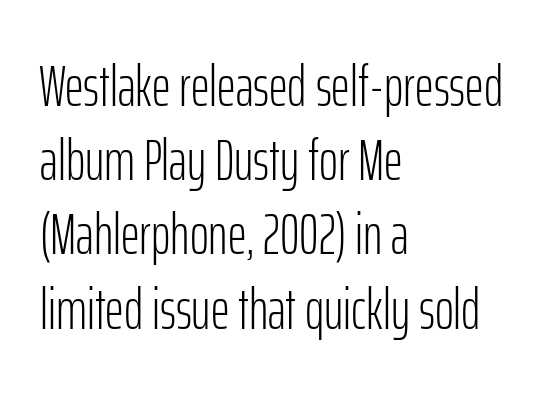
Q: Is the text bold? A: No.
Q: Is the text italic (slanted)? A: No, it is upright.
Q: Is the typeface a serif or a sans-serif typeface? A: Sans-serif.
Q: Is the text underlined? A: No.
Q: How is the paragraph aligned? A: Left-aligned.
Q: Is the spacing between letters normal or unusually wide? A: Normal.
Q: Is the spacing between lines tight, normal or loose? A: Normal.
Q: Width (condensed, normal, or wide)? A: Condensed.
Q: Stroke contrast? A: Low.
Q: x-height? A: Medium.
Q: Monospaced? A: No.
